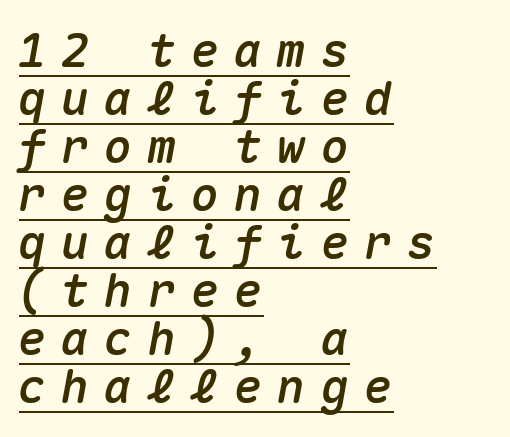
{"italic": "yes", "lean": "right", "slant_degrees": 10, "width": "normal", "stroke_contrast": "medium", "x_height": "medium", "monospaced": "yes", "underline": "yes", "align": "left", "line_spacing": "tight", "line_spacing_ratio": 1.02, "letter_spacing": "wide", "letter_spacing_em": 0.32, "glyph_px": 47}
